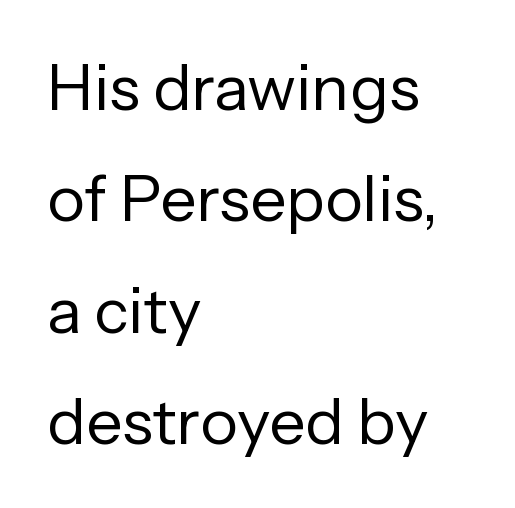
{"serif": "no", "italic": "no", "bold": "no", "weight": "regular", "width": "normal", "stroke_contrast": "low", "x_height": "medium", "monospaced": "no", "underline": "no", "align": "left", "line_spacing_ratio": 1.74, "letter_spacing": "normal", "letter_spacing_em": 0.0, "glyph_px": 64}
